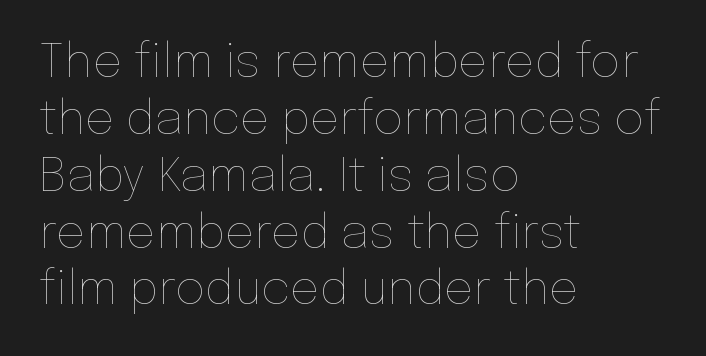
Q: Is the text bold? A: No.
Q: Is the text italic (slanted)? A: No, it is upright.
Q: Is the text underlined? A: No.
Q: How is the paragraph aligned? A: Left-aligned.
Q: Is the spacing between letters normal or unusually wide? A: Normal.
Q: Width (condensed, normal, or wide)? A: Normal.
Q: Stroke contrast? A: Low.
Q: x-height? A: Medium.
Q: Monospaced? A: No.
